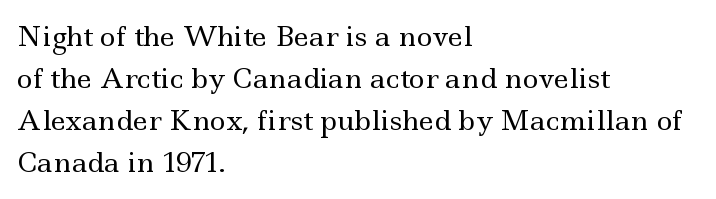
Each new line begins a customary step beneath the previous one. The passage shown is not underscored anywhere. Weight: not bold — regular or lighter. Nope, not italic — everything's standing straight. A classic flush-left, rag-right setting is used for this passage.
